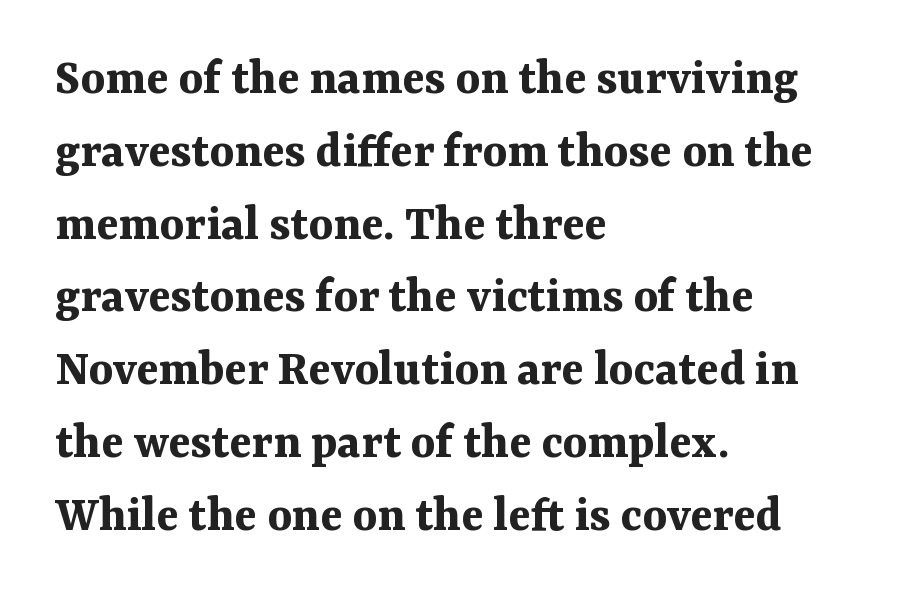
Q: Is the text bold? A: Yes.
Q: Is the text italic (slanted)? A: No, it is upright.
Q: Is the typeface a serif or a sans-serif typeface? A: Serif.
Q: Is the text underlined? A: No.
Q: How is the paragraph aligned? A: Left-aligned.
Q: Is the spacing between letters normal or unusually wide? A: Normal.
Q: Is the spacing between lines tight, normal or loose? A: Normal.
Q: Width (condensed, normal, or wide)? A: Normal.
Q: Stroke contrast? A: Medium.
Q: x-height? A: Medium.
Q: Monospaced? A: No.
